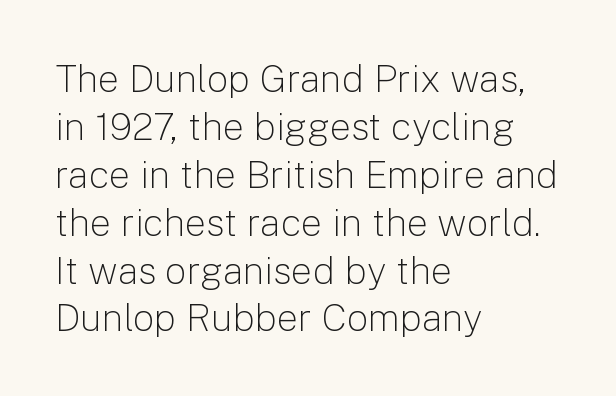
{"serif": "no", "italic": "no", "bold": "no", "weight": "light", "width": "normal", "stroke_contrast": "low", "x_height": "medium", "monospaced": "no", "underline": "no", "align": "left", "line_spacing": "normal", "line_spacing_ratio": 1.26, "letter_spacing": "normal", "letter_spacing_em": 0.0, "glyph_px": 38}
